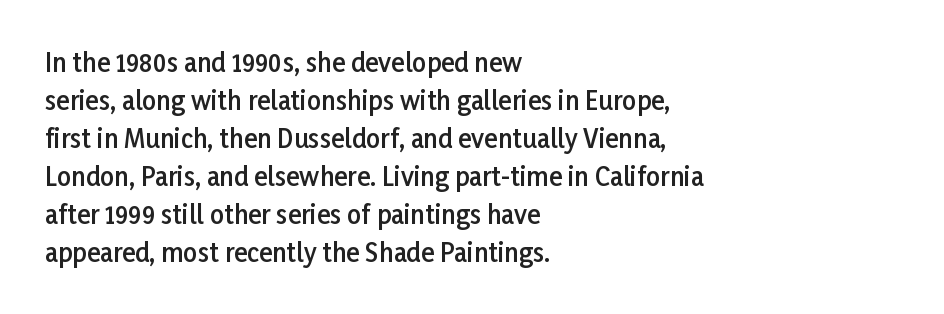
Q: Is the text bold? A: Semi-bold.
Q: Is the text italic (slanted)? A: No, it is upright.
Q: Is the text underlined? A: No.
Q: How is the paragraph aligned? A: Left-aligned.
Q: Is the spacing between letters normal or unusually wide? A: Normal.
Q: Is the spacing between lines tight, normal or loose? A: Normal.
